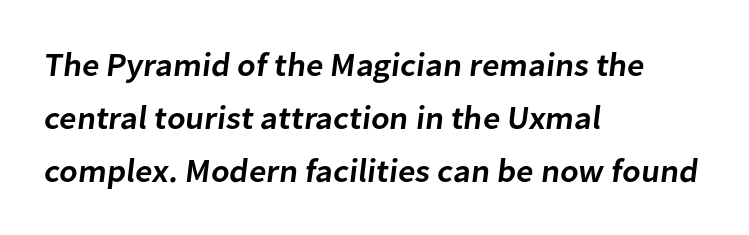
Q: Is the text bold? A: Semi-bold.
Q: Is the typeface a serif or a sans-serif typeface? A: Sans-serif.
Q: Is the text underlined? A: No.
Q: How is the paragraph aligned? A: Left-aligned.
Q: Is the spacing between letters normal or unusually wide? A: Normal.
Q: Is the spacing between lines tight, normal or loose? A: Normal.
Q: Width (condensed, normal, or wide)? A: Normal.
Q: Stroke contrast? A: Low.
Q: x-height? A: Medium.
Q: Monospaced? A: No.
